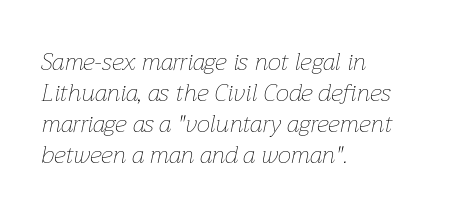
The image shows 24 px text type, italic (leaning right); set left-aligned, normal line spacing (1.29x), normal letter spacing, not underlined.
